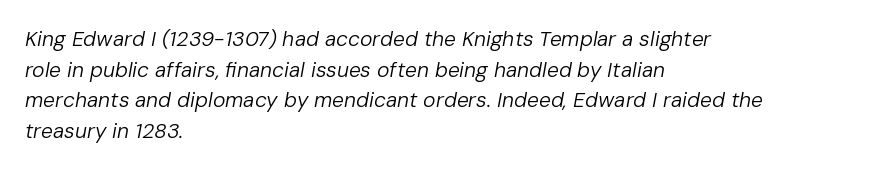
If you drew a ruler down the left edge, every line would touch it. Standard letterfit; no display-style spreading of the glyphs. The passage shown is not underscored anywhere. The lines sit at an ordinary, default distance from one another. Yep, that's italic — everything's leaning. Unbolded letterforms with no extra heft.
